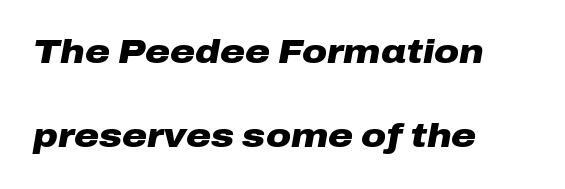
{"italic": "yes", "lean": "right", "slant_degrees": 10, "bold": "yes", "weight": "heavy", "width": "wide", "stroke_contrast": "low", "x_height": "medium", "monospaced": "no", "underline": "no", "align": "left", "line_spacing": "loose", "line_spacing_ratio": 2.48, "letter_spacing": "normal", "letter_spacing_em": 0.0, "glyph_px": 34}
